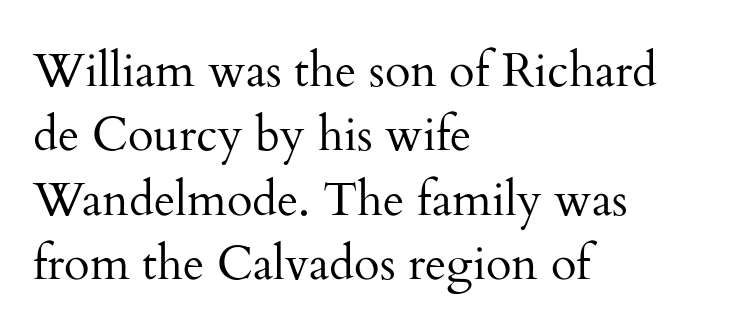
{"serif": "yes", "italic": "no", "bold": "no", "weight": "regular", "width": "normal", "stroke_contrast": "medium", "x_height": "small", "monospaced": "no", "underline": "no", "align": "left", "line_spacing": "normal", "line_spacing_ratio": 1.37, "letter_spacing": "normal", "letter_spacing_em": 0.0, "glyph_px": 47}
